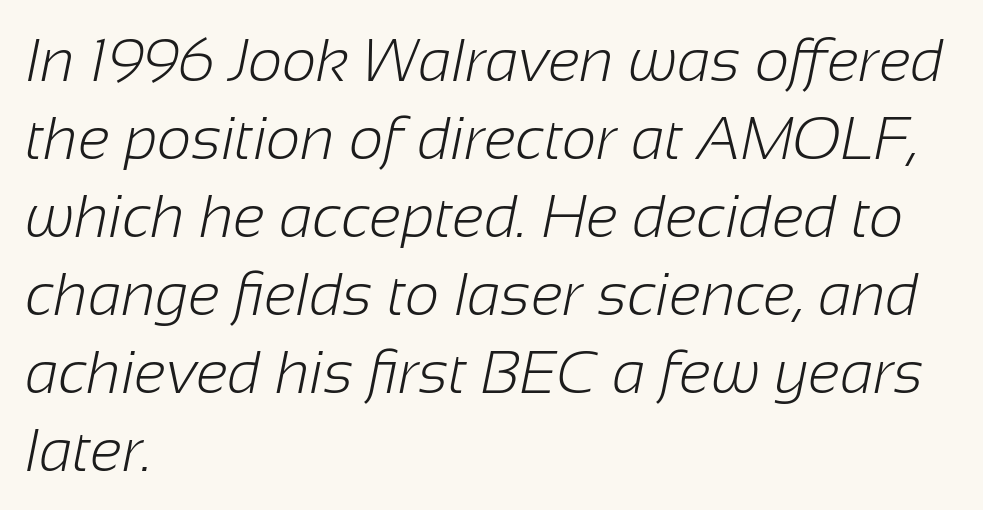
Q: Is the text bold? A: No.
Q: Is the typeface a serif or a sans-serif typeface? A: Sans-serif.
Q: Is the text underlined? A: No.
Q: How is the paragraph aligned? A: Left-aligned.
Q: Is the spacing between letters normal or unusually wide? A: Normal.
Q: Is the spacing between lines tight, normal or loose? A: Normal.
Q: Width (condensed, normal, or wide)? A: Normal.
Q: Stroke contrast? A: Low.
Q: x-height? A: Medium.
Q: Monospaced? A: No.
